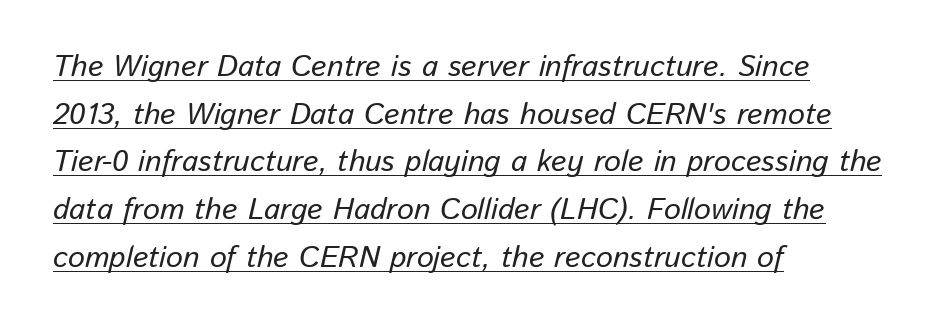
The image shows 30 px text type, italic (leaning right); set left-aligned, normal line spacing (1.59x), normal letter spacing, underlined; low stroke contrast and a medium x-height.
